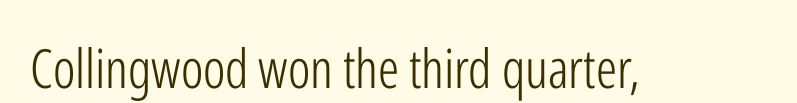
{"serif": "no", "italic": "no", "bold": "no", "weight": "light", "width": "condensed", "stroke_contrast": "low", "x_height": "medium", "monospaced": "no", "underline": "no", "letter_spacing": "normal", "letter_spacing_em": 0.0, "glyph_px": 54}
